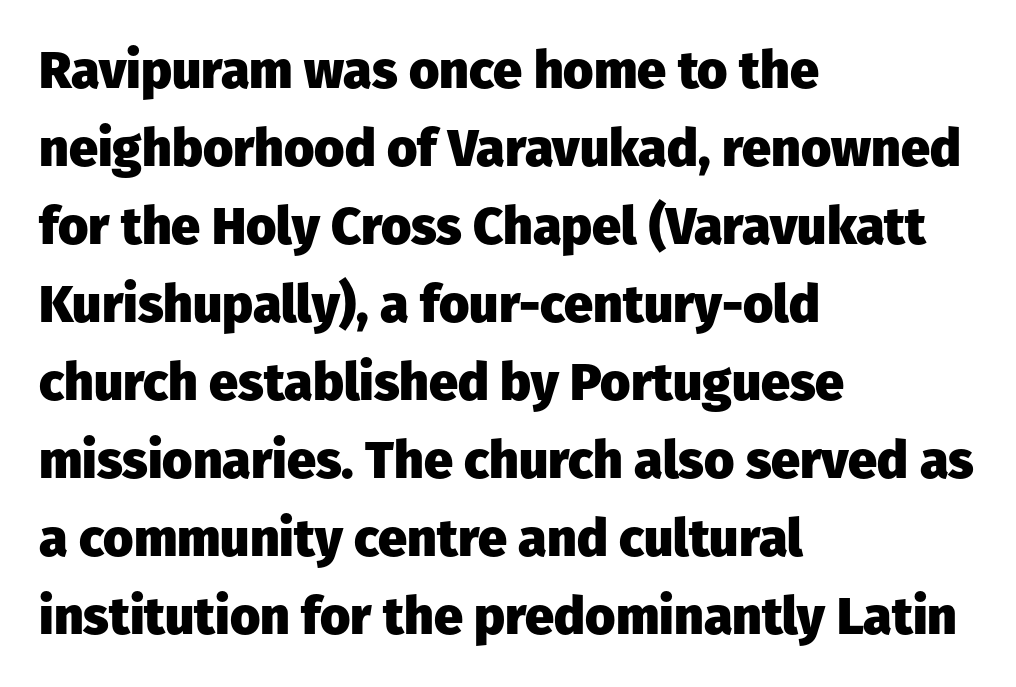
Q: Is the text bold? A: Yes.
Q: Is the text italic (slanted)? A: No, it is upright.
Q: Is the typeface a serif or a sans-serif typeface? A: Sans-serif.
Q: Is the text underlined? A: No.
Q: How is the paragraph aligned? A: Left-aligned.
Q: Is the spacing between letters normal or unusually wide? A: Normal.
Q: Is the spacing between lines tight, normal or loose? A: Normal.
Q: Width (condensed, normal, or wide)? A: Normal.
Q: Stroke contrast? A: Low.
Q: x-height? A: Medium.
Q: Monospaced? A: No.
